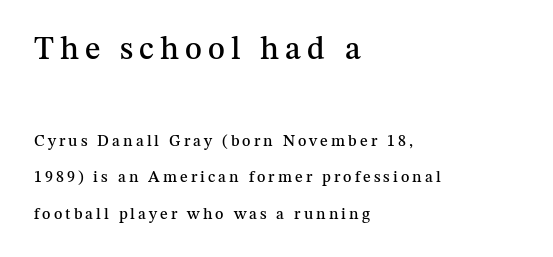
The image shows 32 px serif type, upright; set left-aligned, loose line spacing (2.28x), not underlined; the first (top) block is 2.0x larger; medium stroke contrast and a medium x-height.
